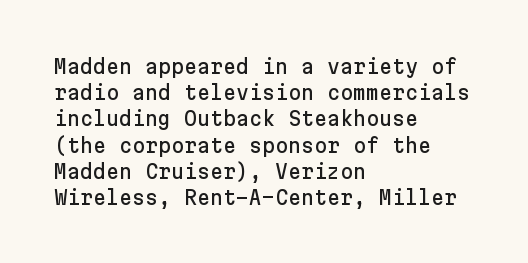
{"italic": "no", "underline": "no", "align": "left", "line_spacing": "normal", "line_spacing_ratio": 1.31, "letter_spacing": "normal", "letter_spacing_em": 0.0, "glyph_px": 20}
